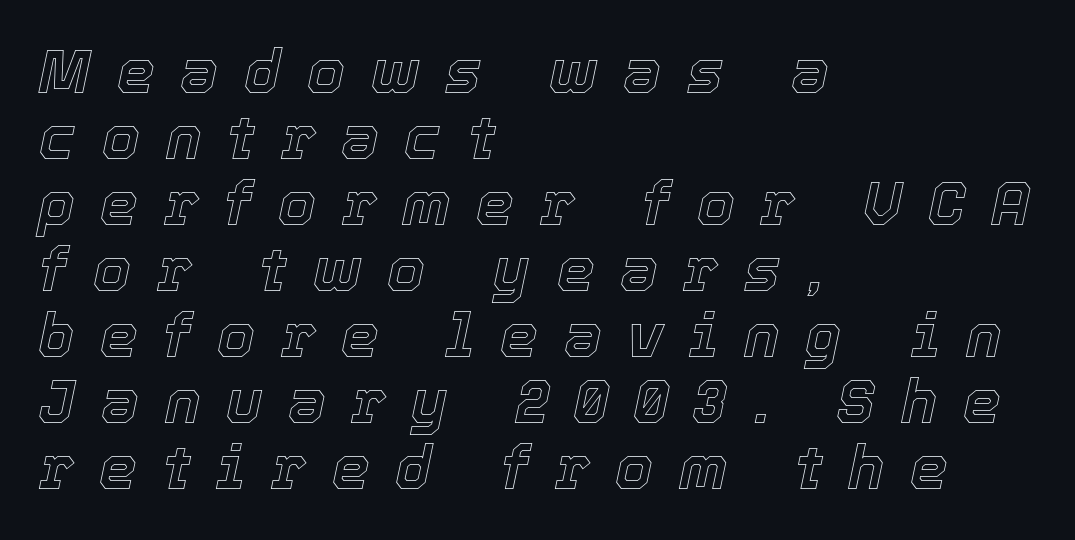
{"italic": "yes", "lean": "right", "slant_degrees": 12, "width": "normal", "x_height": "medium", "monospaced": "no", "underline": "no", "align": "left", "line_spacing": "tight", "line_spacing_ratio": 1.1, "letter_spacing": "wide", "letter_spacing_em": 0.43, "glyph_px": 60}
